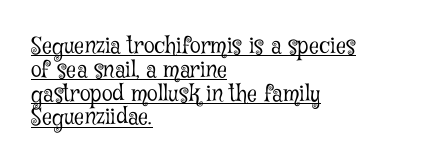
{"italic": "no", "bold": "no", "underline": "yes", "align": "left", "line_spacing": "tight", "line_spacing_ratio": 1.08, "letter_spacing": "normal", "letter_spacing_em": 0.0, "glyph_px": 22}
